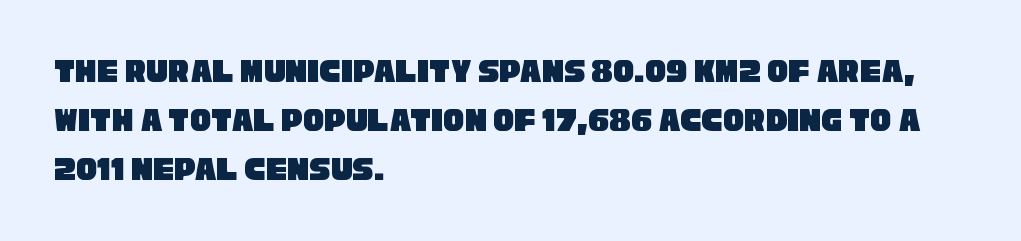
{"serif": "no", "width": "condensed", "stroke_contrast": "low", "x_height": "large", "monospaced": "no", "underline": "no", "align": "left", "line_spacing": "normal", "line_spacing_ratio": 1.4, "letter_spacing": "normal", "letter_spacing_em": 0.0, "glyph_px": 35}
